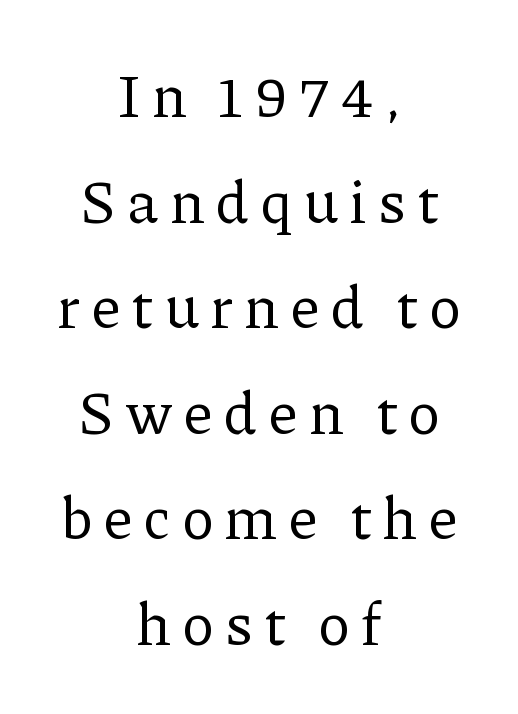
The image shows 60 px regular-weight serif type, upright; set centered, line spacing 1.76x, unusually wide letter spacing (+0.2 em), not underlined; low stroke contrast and a medium x-height.
